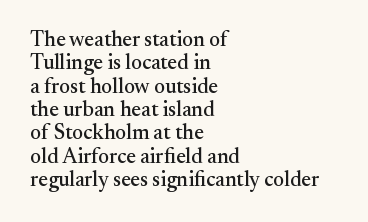
The image shows 21 px text type, upright; set left-aligned, tight line spacing (1.11x), normal letter spacing, not underlined.
